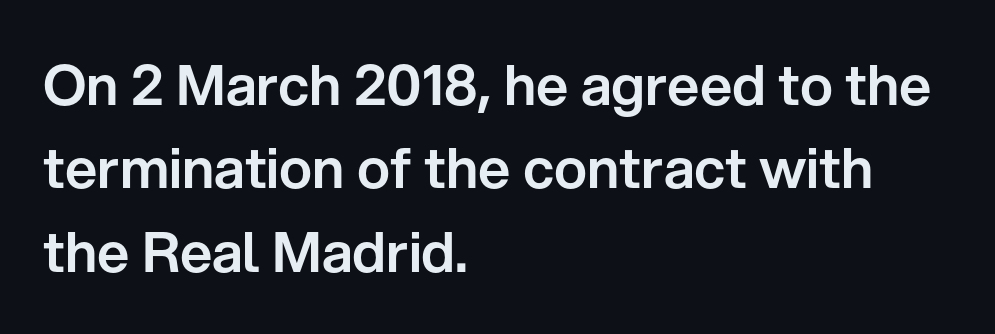
Teacher's note: observe the even left margin — that is flush-left alignment. The type family on display is of the sans-serif kind. This is roman type, the default non-slanted kind. Check under the words: just untouched page. Looks like regular typesetting: each glyph gets only the width it needs. Characters follow at the spacing the type designer built in.
